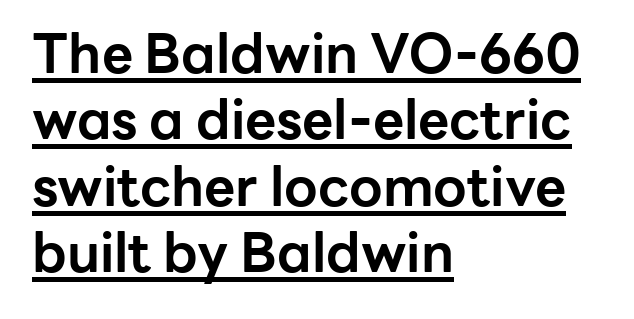
{"serif": "no", "italic": "no", "bold": "yes", "weight": "bold", "width": "normal", "stroke_contrast": "low", "x_height": "medium", "monospaced": "no", "underline": "yes", "align": "left", "line_spacing_ratio": 1.23, "letter_spacing": "normal", "letter_spacing_em": 0.0, "glyph_px": 54}
